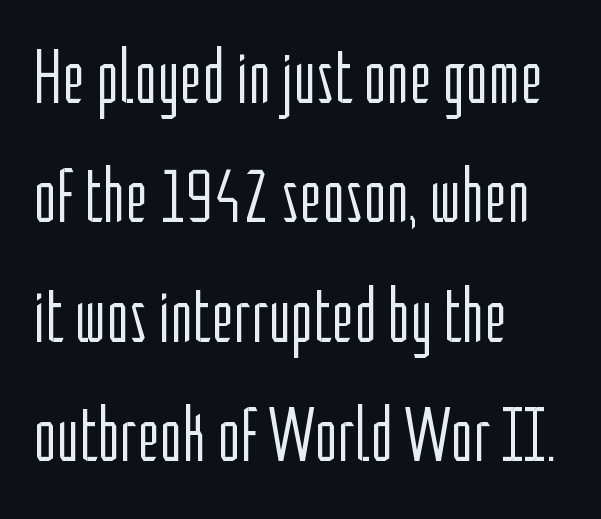
{"serif": "no", "italic": "no", "bold": "no", "weight": "light", "width": "condensed", "stroke_contrast": "low", "x_height": "medium", "monospaced": "no", "underline": "no", "align": "left", "line_spacing": "normal", "line_spacing_ratio": 1.55, "letter_spacing": "normal", "letter_spacing_em": 0.0, "glyph_px": 77}
